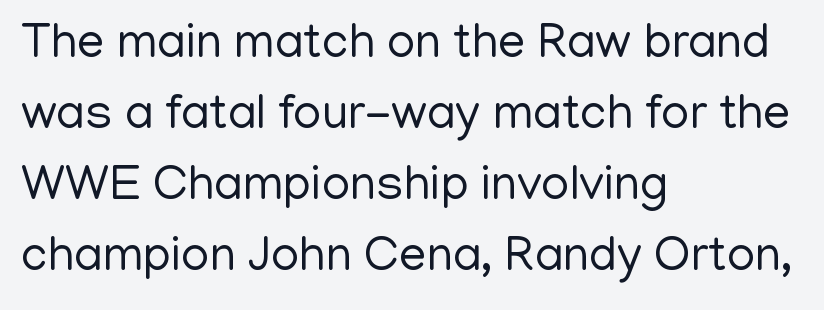
Q: Is the text bold? A: No.
Q: Is the text italic (slanted)? A: No, it is upright.
Q: Is the typeface a serif or a sans-serif typeface? A: Sans-serif.
Q: Is the text underlined? A: No.
Q: How is the paragraph aligned? A: Left-aligned.
Q: Is the spacing between letters normal or unusually wide? A: Normal.
Q: Is the spacing between lines tight, normal or loose? A: Normal.
Q: Width (condensed, normal, or wide)? A: Normal.
Q: Stroke contrast? A: Low.
Q: x-height? A: Medium.
Q: Monospaced? A: No.
